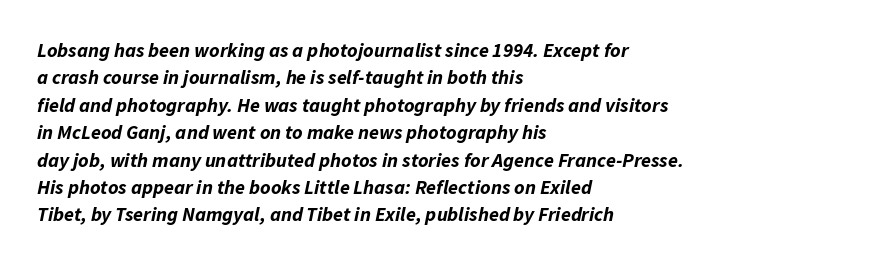
Q: Is the text bold? A: Yes.
Q: Is the text italic (slanted)? A: Yes, it leans right by about 11 degrees.
Q: Is the text underlined? A: No.
Q: How is the paragraph aligned? A: Left-aligned.
Q: Is the spacing between letters normal or unusually wide? A: Normal.
Q: Is the spacing between lines tight, normal or loose? A: Normal.
